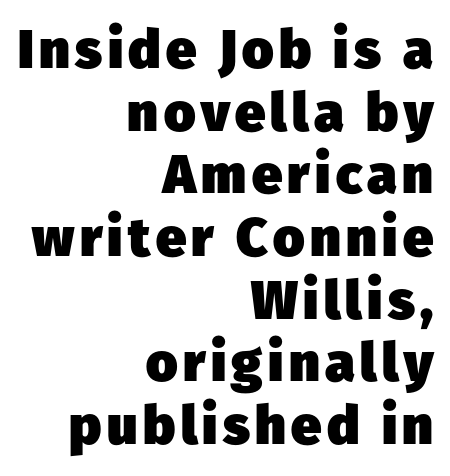
Q: Is the text bold? A: Yes.
Q: Is the typeface a serif or a sans-serif typeface? A: Sans-serif.
Q: Is the text underlined? A: No.
Q: How is the paragraph aligned? A: Right-aligned.
Q: Width (condensed, normal, or wide)? A: Normal.
Q: Stroke contrast? A: Low.
Q: x-height? A: Medium.
Q: Monospaced? A: No.
